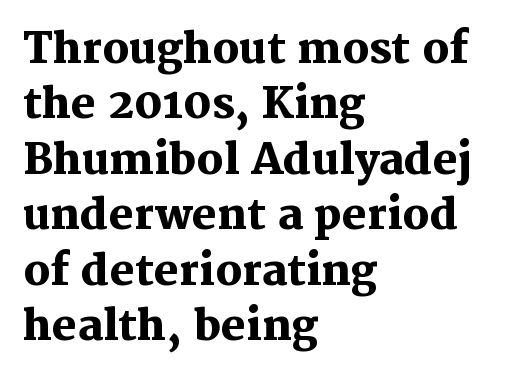
Q: Is the text bold? A: Yes.
Q: Is the text italic (slanted)? A: No, it is upright.
Q: Is the typeface a serif or a sans-serif typeface? A: Serif.
Q: Is the text underlined? A: No.
Q: How is the paragraph aligned? A: Left-aligned.
Q: Is the spacing between letters normal or unusually wide? A: Normal.
Q: Is the spacing between lines tight, normal or loose? A: Normal.
Q: Width (condensed, normal, or wide)? A: Normal.
Q: Stroke contrast? A: Medium.
Q: x-height? A: Medium.
Q: Monospaced? A: No.
